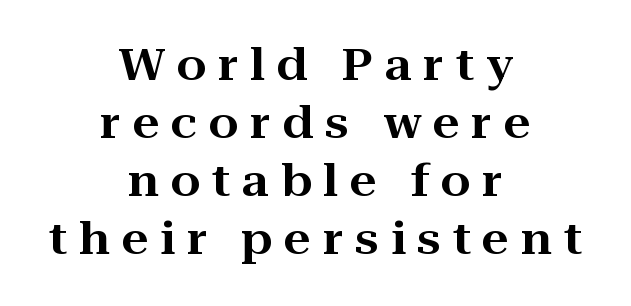
Q: Is the text italic (slanted)? A: No, it is upright.
Q: Is the typeface a serif or a sans-serif typeface? A: Serif.
Q: Is the text underlined? A: No.
Q: How is the paragraph aligned? A: Centered.
Q: Is the spacing between letters normal or unusually wide? A: Unusually wide.
Q: Is the spacing between lines tight, normal or loose? A: Normal.
Q: Width (condensed, normal, or wide)? A: Wide.
Q: Stroke contrast? A: High.
Q: x-height? A: Medium.
Q: Monospaced? A: No.
